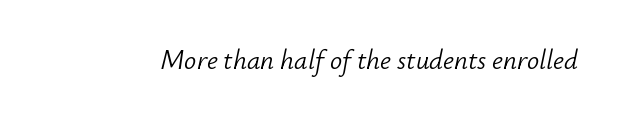
The image shows 27 px text type, italic (leaning right); set normal letter spacing, not underlined.
